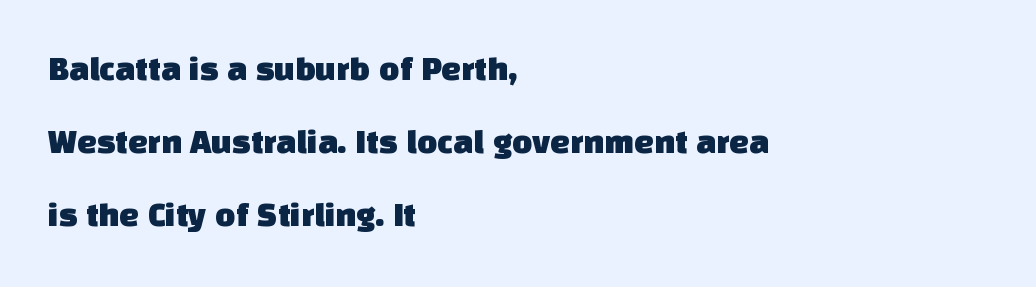
The image shows 35 px sans-serif type; set left-aligned, loose line spacing (2.08x), normal letter spacing, not underlined; low stroke contrast and a large x-height.
